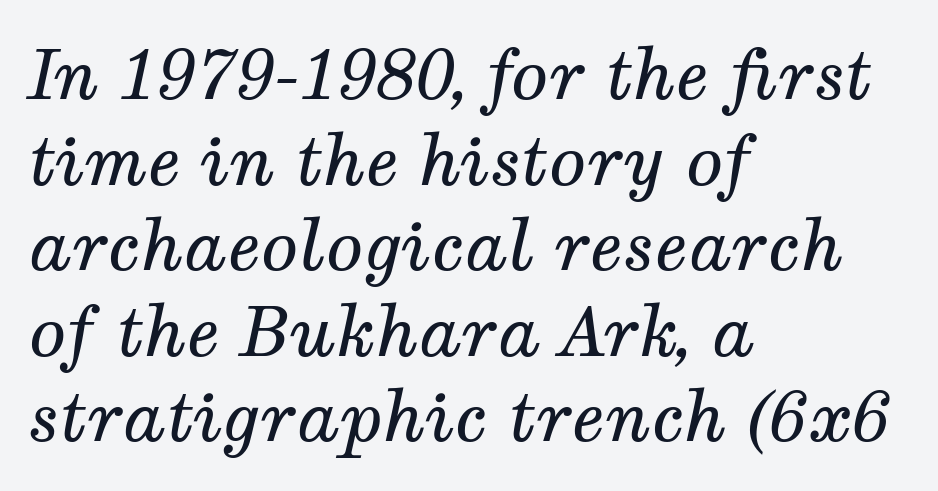
Q: Is the text bold? A: No.
Q: Is the text italic (slanted)? A: Yes, it leans right by about 12 degrees.
Q: Is the typeface a serif or a sans-serif typeface? A: Serif.
Q: Is the text underlined? A: No.
Q: How is the paragraph aligned? A: Left-aligned.
Q: Is the spacing between letters normal or unusually wide? A: Normal.
Q: Width (condensed, normal, or wide)? A: Normal.
Q: Stroke contrast? A: Medium.
Q: x-height? A: Medium.
Q: Monospaced? A: No.
